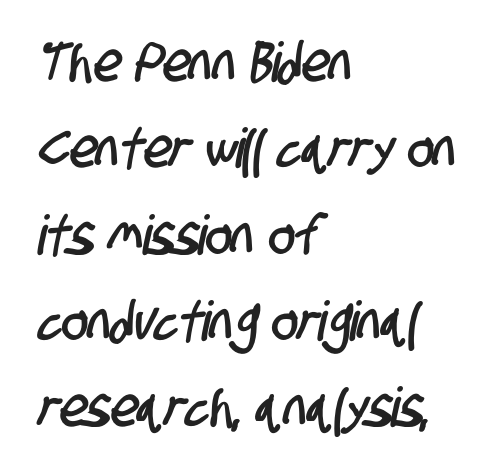
Q: Is the typeface a serif or a sans-serif typeface? A: Sans-serif.
Q: Is the text underlined? A: No.
Q: How is the paragraph aligned? A: Left-aligned.
Q: Is the spacing between letters normal or unusually wide? A: Normal.
Q: Is the spacing between lines tight, normal or loose? A: Normal.
Q: Width (condensed, normal, or wide)? A: Condensed.
Q: Stroke contrast? A: Low.
Q: x-height? A: Large.
Q: Monospaced? A: No.
